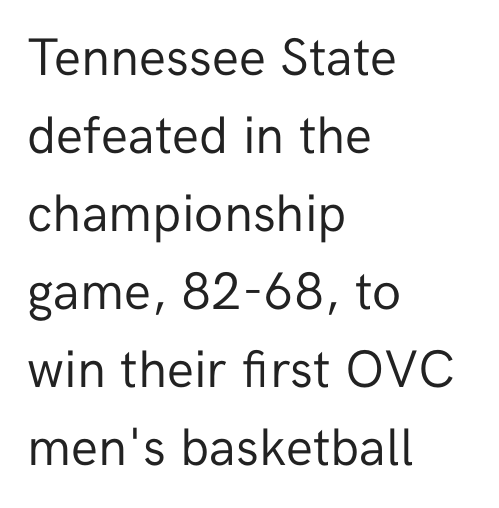
The image shows 53 px regular-weight sans-serif type, upright; set left-aligned, normal line spacing (1.47x), normal letter spacing, not underlined; low stroke contrast and a medium x-height.
